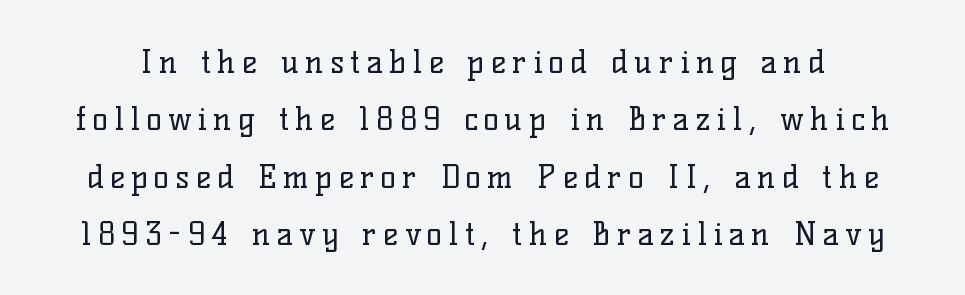
The image shows 32 px regular-weight serif type, upright; set line spacing 1.79x, unusually wide letter spacing (+0.2 em), not underlined; low stroke contrast and a medium x-height.
